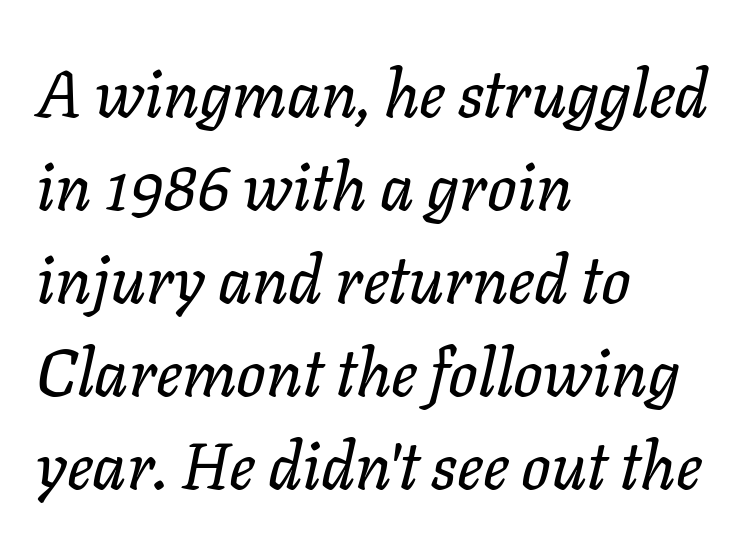
The image shows 65 px text type, italic (leaning right); set left-aligned, normal line spacing (1.43x), normal letter spacing, not underlined; low stroke contrast and a medium x-height.
